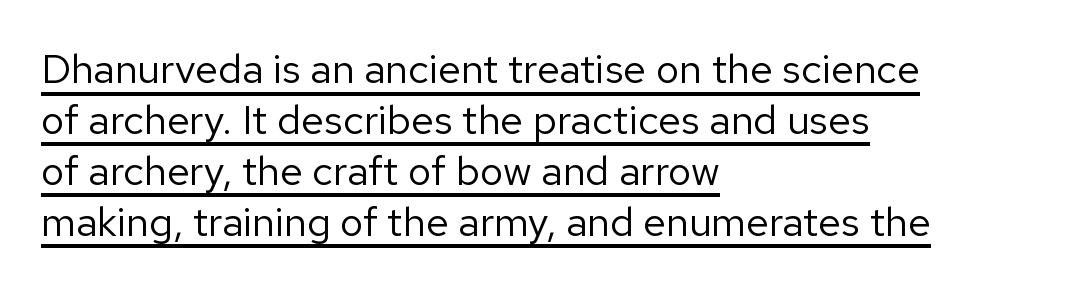
Q: Is the text bold? A: No.
Q: Is the text italic (slanted)? A: No, it is upright.
Q: Is the typeface a serif or a sans-serif typeface? A: Sans-serif.
Q: Is the text underlined? A: Yes.
Q: How is the paragraph aligned? A: Left-aligned.
Q: Is the spacing between letters normal or unusually wide? A: Normal.
Q: Width (condensed, normal, or wide)? A: Normal.
Q: Stroke contrast? A: Low.
Q: x-height? A: Medium.
Q: Monospaced? A: No.
